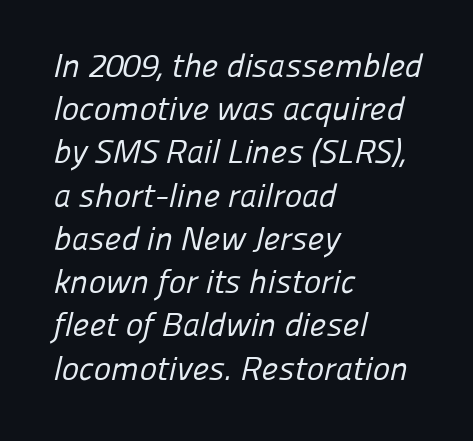
Regarding serifs, this sample does without them. No word sits above an underline. The rendering uses a moderate line-height, typical for paragraphs. The passage shown is typed in a proportional face where columns would drift. A typesetter would call this zero additional tracking.
